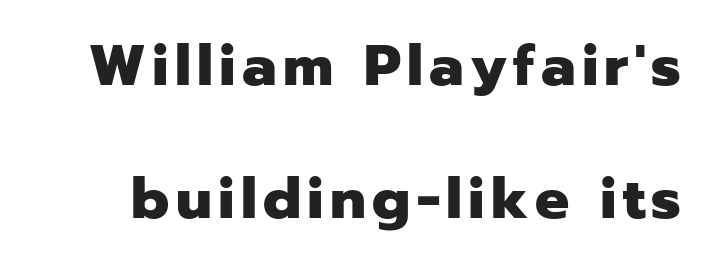
Is there any slant? The stems are plumb. Does the leading feel generous? Absolutely, it's lavish. A typesetter would call this proportional, since set widths differ per character. The passage shown is emphatically bold.
